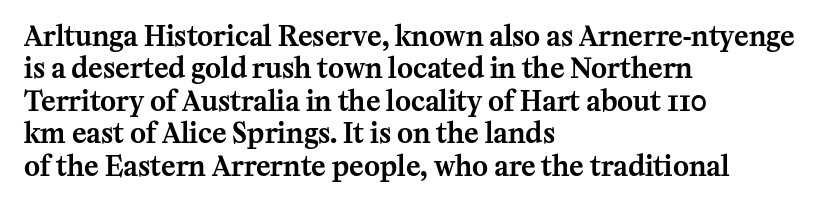
Designer's note — italics off, roman on. The specimen omits any rule beneath the text block's lines. No extra tracking has been applied to these lines. Each line starts at the same left margin while the right side varies.
